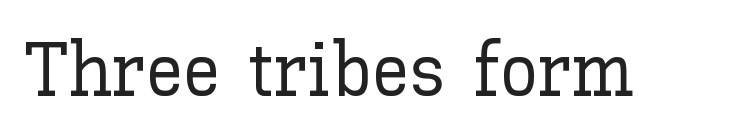
{"italic": "no", "width": "normal", "stroke_contrast": "low", "x_height": "medium", "monospaced": "no", "underline": "no", "letter_spacing": "normal", "letter_spacing_em": 0.0, "glyph_px": 76}
